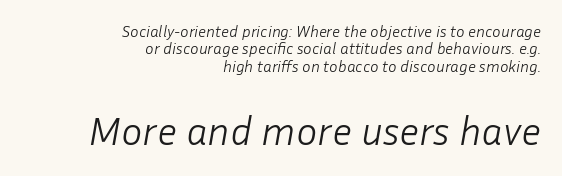
A typesetter would call this leading minimal, almost set solid. Line ends are locked; line starts wander. The typesetting does not lean heavy: it is not bold. Between these two stacked blocks, the lower one wins on size.
